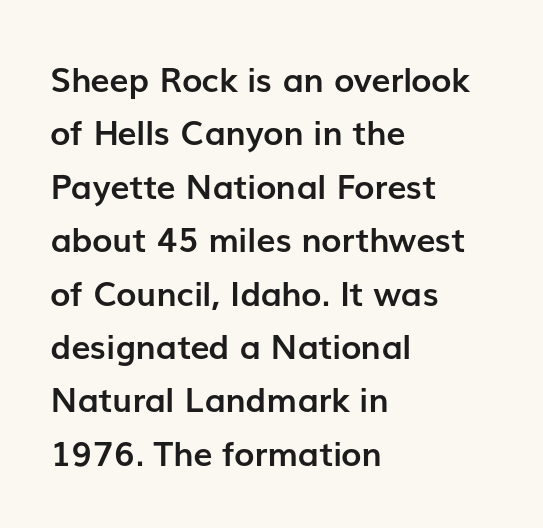
The image shows 34 px semibold sans-serif type, upright; set left-aligned, normal line spacing (1.57x), normal letter spacing, not underlined; low stroke contrast and a medium x-height.
